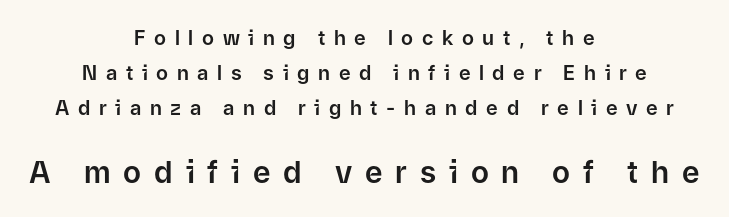
Q: Is the text italic (slanted)? A: No, it is upright.
Q: Is the typeface a serif or a sans-serif typeface? A: Sans-serif.
Q: Is the text underlined? A: No.
Q: How is the paragraph aligned? A: Centered.
Q: Is the spacing between letters normal or unusually wide? A: Unusually wide.
Q: Which block of text is set in a larger size, the first (top) or the second (bottom)? A: The second (bottom) one.
Q: Width (condensed, normal, or wide)? A: Normal.
Q: Stroke contrast? A: Low.
Q: x-height? A: Medium.
Q: Monospaced? A: No.
